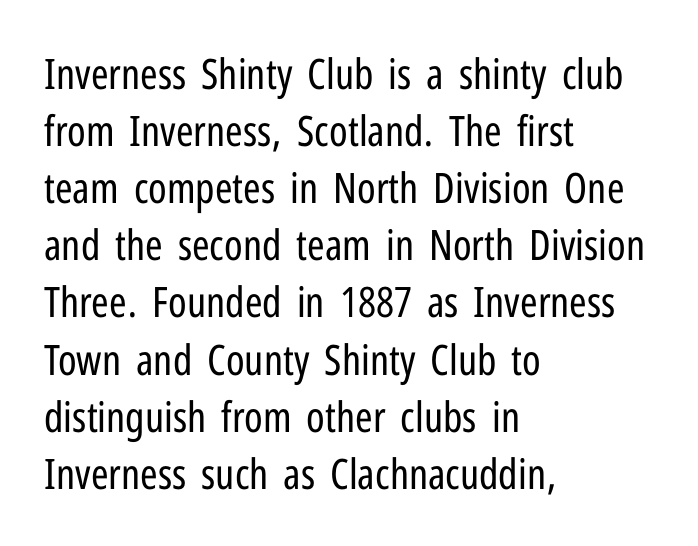
The words here are not underlined. Compared with a centered layout, this one pins lines to the left instead. The rendering uses a moderate line-height, typical for paragraphs. Serifs: no, the terminals of the letterforms are clean.
